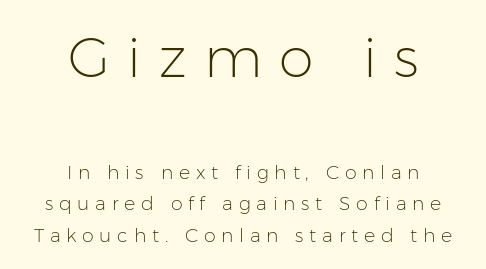
The image shows 56 px light sans-serif type, upright; set centered, normal line spacing (1.66x), unusually wide letter spacing (+0.3 em), not underlined; the first (top) block is 2.95x larger; low stroke contrast and a medium x-height.
